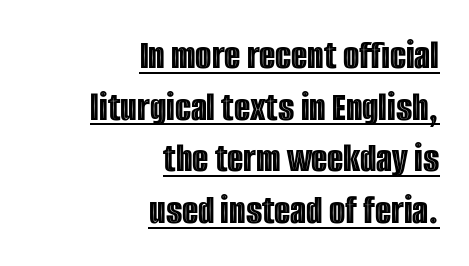
The sample's only ornament is a line tracing under the words. Proportional: the letters do not fall into vertical columns. Characters follow at the spacing the type designer built in. It's the straight-up-and-down kind of type. The rendering anchors every line to the right-hand side.
